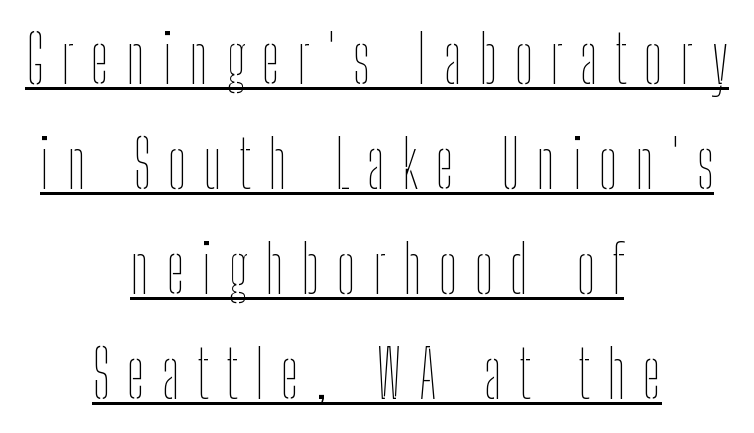
The image shows 66 px thin, condensed type, upright; set centered, normal line spacing (1.59x), unusually wide letter spacing (+0.26 em), underlined; low stroke contrast and a medium x-height.
